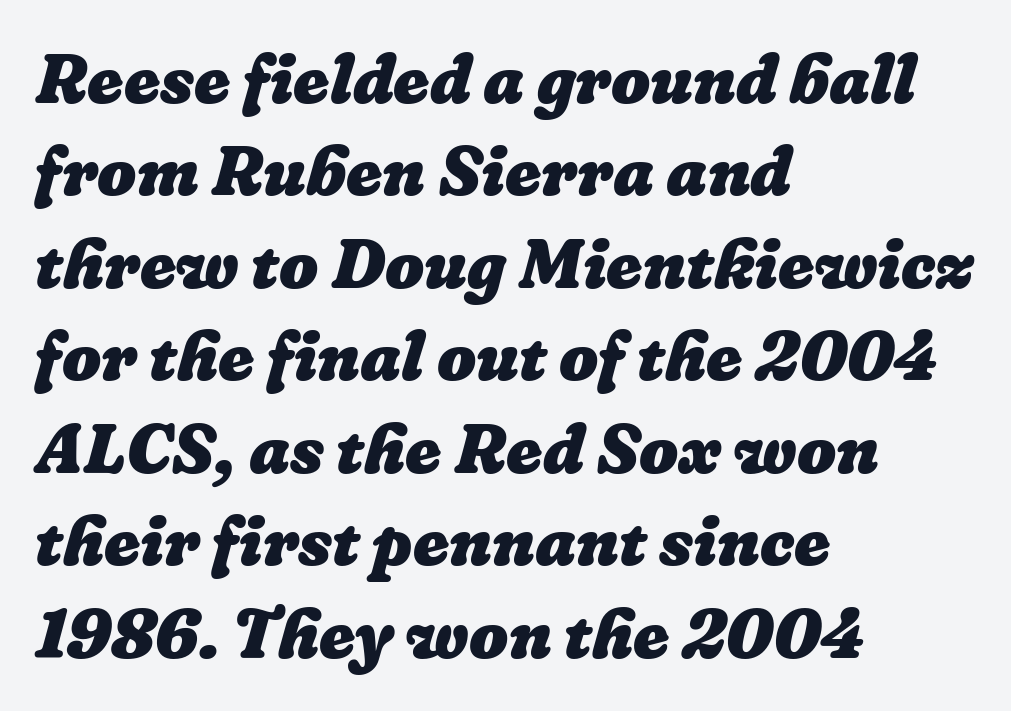
{"bold": "yes", "weight": "heavy", "width": "normal", "stroke_contrast": "low", "x_height": "medium", "monospaced": "no", "underline": "no", "align": "left", "line_spacing": "normal", "line_spacing_ratio": 1.34, "letter_spacing": "normal", "letter_spacing_em": 0.0, "glyph_px": 69}
